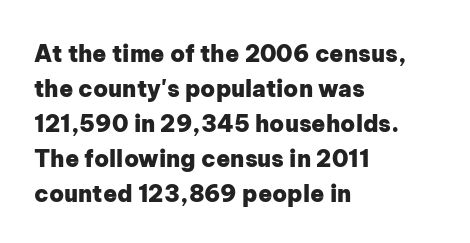
A normal amount of white space separates one row of letters from the next. The lines in this sample share a left origin and differ only in where they stop. Characters follow at the spacing the type designer built in. In terms of weight, the rendering is a true, heavy bold.
